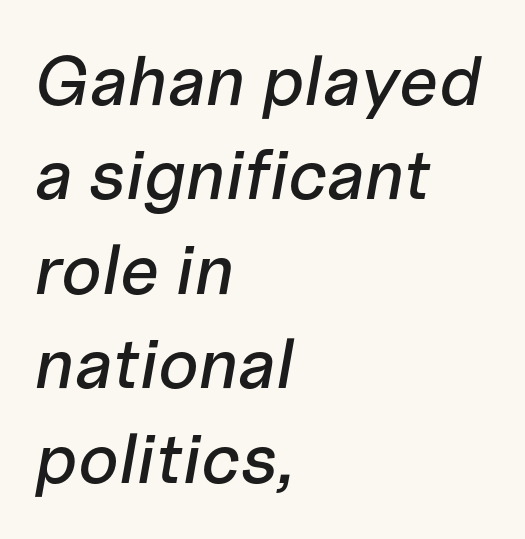
The image shows 70 px text type, italic (leaning right); set left-aligned, normal line spacing (1.35x), normal letter spacing, not underlined; low stroke contrast and a medium x-height.
